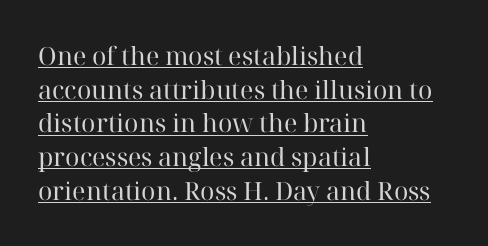
Honestly, the row spacing looks completely unremarkable. In designer terms, the underline attribute is active on this setting. You can tell it's not italic because the verticals are truly vertical. A classic flush-left, rag-right setting is used for this passage. The type is set solid horizontally, with unmodified tracking.
